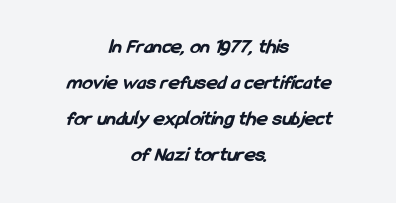
The image shows 21 px bold type; set centered, line spacing 1.72x, normal letter spacing, not underlined.
